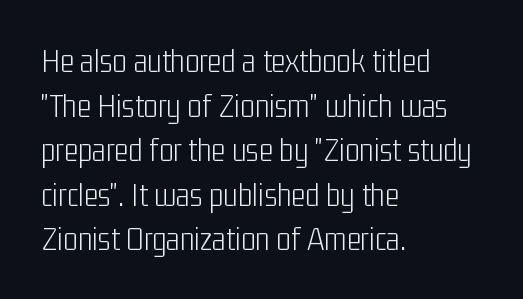
The image shows 34 px light, condensed sans-serif type, upright; set left-aligned, normal line spacing (1.31x), normal letter spacing, not underlined; low stroke contrast and a medium x-height.
